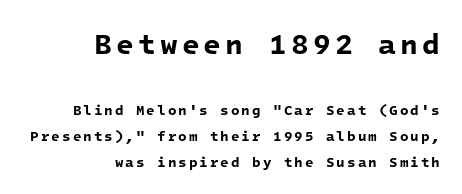
Q: Is the text bold? A: Yes.
Q: Is the typeface a serif or a sans-serif typeface? A: Sans-serif.
Q: Is the text underlined? A: No.
Q: How is the paragraph aligned? A: Right-aligned.
Q: Which block of text is set in a larger size, the first (top) or the second (bottom)? A: The first (top) one.
Q: Width (condensed, normal, or wide)? A: Normal.
Q: Stroke contrast? A: Low.
Q: x-height? A: Medium.
Q: Monospaced? A: Yes.
